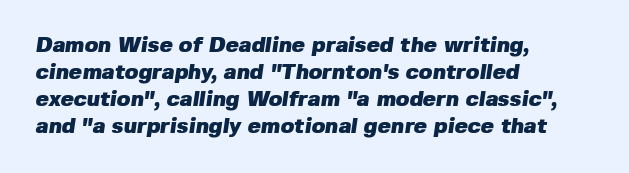
{"bold": "yes", "underline": "no", "align": "left", "line_spacing_ratio": 1.22, "letter_spacing": "normal", "letter_spacing_em": 0.0, "glyph_px": 22}
